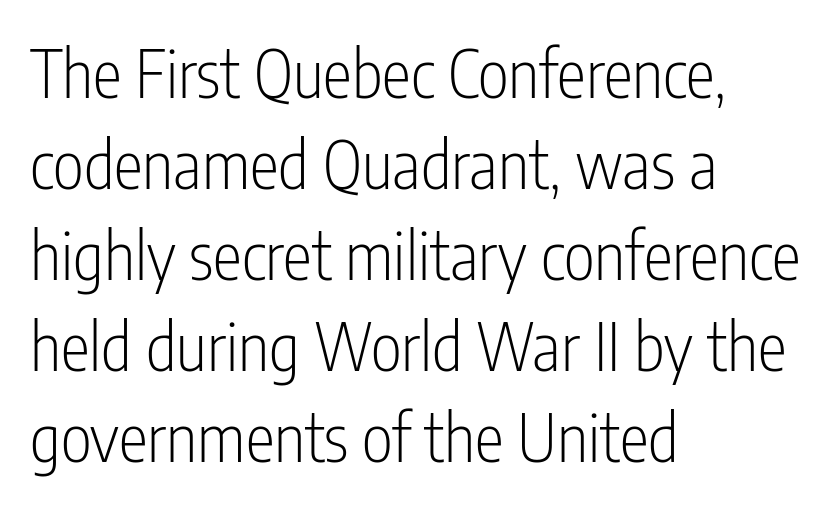
Q: Is the text bold? A: No.
Q: Is the text italic (slanted)? A: No, it is upright.
Q: Is the typeface a serif or a sans-serif typeface? A: Sans-serif.
Q: Is the text underlined? A: No.
Q: How is the paragraph aligned? A: Left-aligned.
Q: Is the spacing between letters normal or unusually wide? A: Normal.
Q: Is the spacing between lines tight, normal or loose? A: Normal.
Q: Width (condensed, normal, or wide)? A: Condensed.
Q: Stroke contrast? A: Low.
Q: x-height? A: Medium.
Q: Monospaced? A: No.
